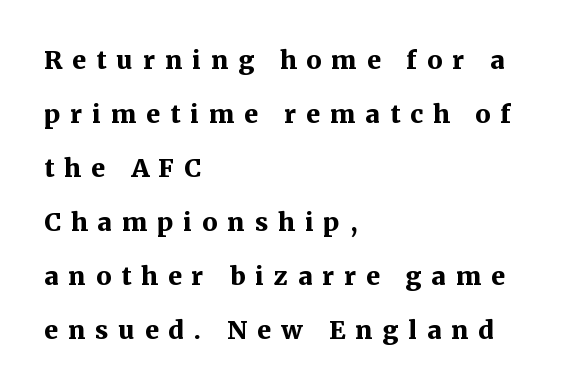
Q: Is the text bold? A: Yes.
Q: Is the text italic (slanted)? A: No, it is upright.
Q: Is the text underlined? A: No.
Q: How is the paragraph aligned? A: Left-aligned.
Q: Is the spacing between letters normal or unusually wide? A: Unusually wide.
Q: Is the spacing between lines tight, normal or loose? A: Loose.
